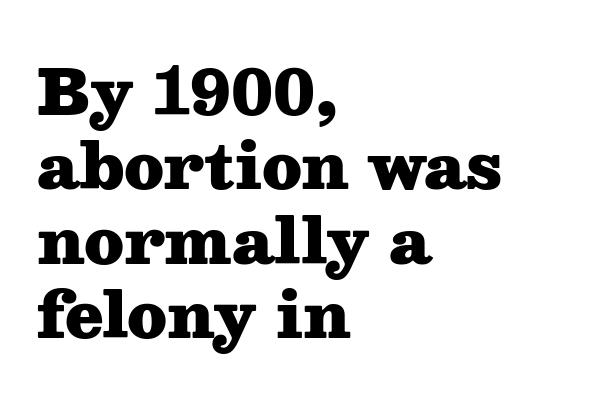
A clean baseline with only descenders dipping below it. Posture: straight, roman, zero tilt. The passage shown is typeset with a serif family. Letter spacing: default. The passage shown is emphatically bold. Note the varied advance widths — an 'i' is clearly narrower than an 'm'.
